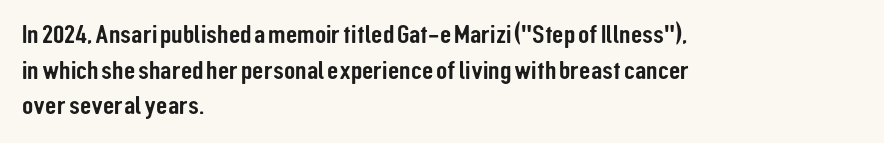
Compared with a centered layout, this one pins lines to the left instead. These lines were composed using upright roman letters. The type is set solid horizontally, with unmodified tracking. Vertical spacing — default. A bare baseline throughout the passage.
